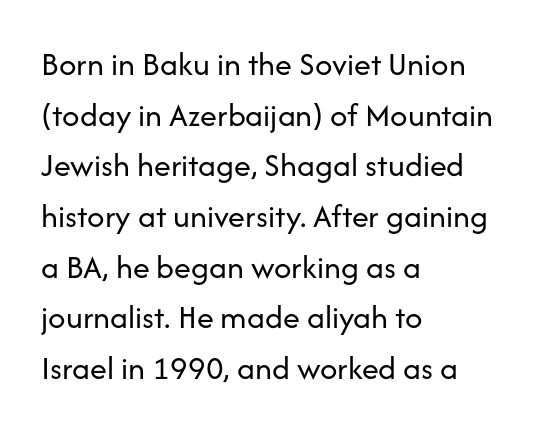
Beneath every word, the page is bare. The lines sit at an ordinary, default distance from one another. Think of a printed novel: that variable character pitch is what you see here. Observe the absence of serifs on each vertical stroke in this sample. Students, note that the glyphs here touch the page at normal intervals.
